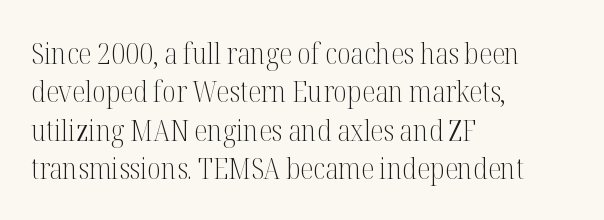
Q: Is the text bold? A: No.
Q: Is the text italic (slanted)? A: No, it is upright.
Q: Is the typeface a serif or a sans-serif typeface? A: Serif.
Q: Is the text underlined? A: No.
Q: How is the paragraph aligned? A: Left-aligned.
Q: Is the spacing between letters normal or unusually wide? A: Normal.
Q: Is the spacing between lines tight, normal or loose? A: Normal.
Q: Width (condensed, normal, or wide)? A: Condensed.
Q: Stroke contrast? A: Medium.
Q: x-height? A: Medium.
Q: Monospaced? A: No.
